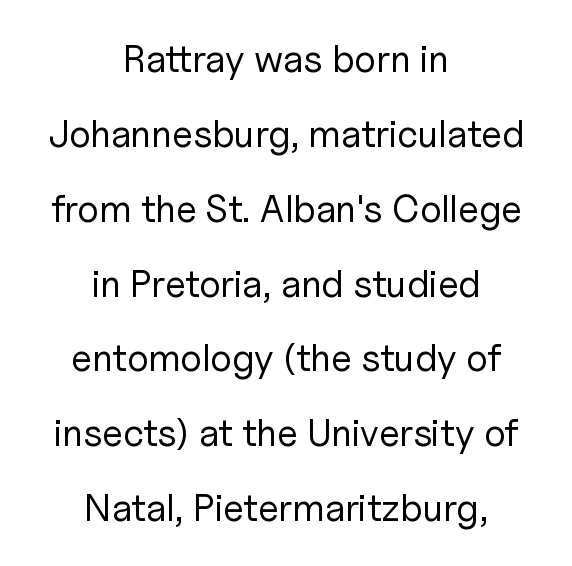
Is this a sans? Yes — the strokes have no serifs. Regarding leading, the lines here are spaced well apart. These lines are rendered in a variable-pitch font. Has an underline been added? It has not. Caption: standard tracking, unaltered.
